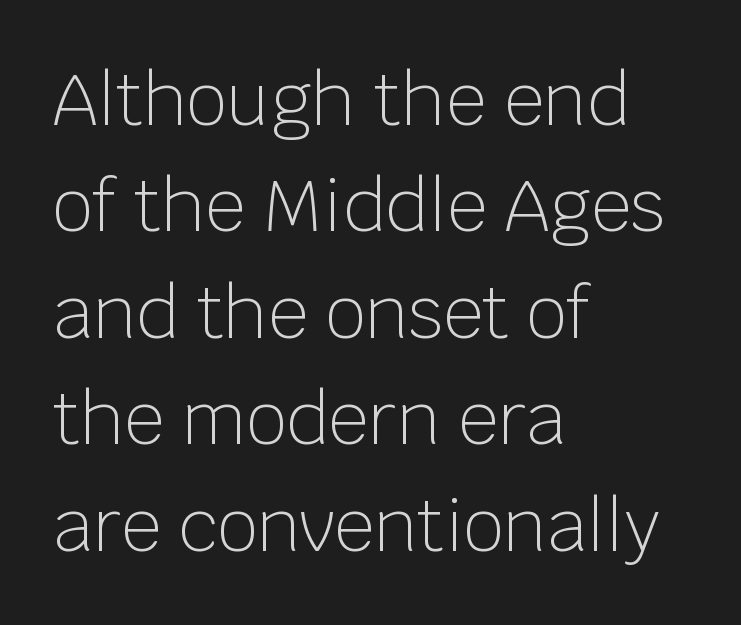
Type without underlining. The ragged edge is on the right, which tells us the setting is flush left. The font's upright variant was chosen for this text. Students, note that the glyphs here touch the page at normal intervals.
